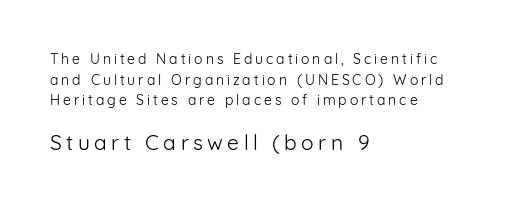
Tracking here is generous; glyphs stand well apart from one another. The passage shown is not bold in any degree. The typesetter chose a ragged-right arrangement here. Descender tails drop into unmarked territory. If you squint, the bottom block still reads clearly — it's the larger of the two.
